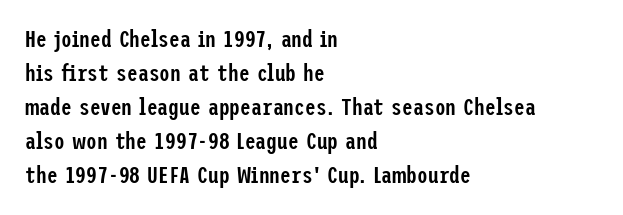
Q: Is the text bold? A: Semi-bold.
Q: Is the text italic (slanted)? A: No, it is upright.
Q: Is the text underlined? A: No.
Q: How is the paragraph aligned? A: Left-aligned.
Q: Is the spacing between letters normal or unusually wide? A: Normal.
Q: Is the spacing between lines tight, normal or loose? A: Normal.
